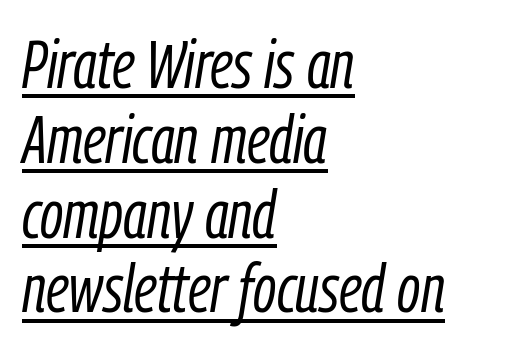
Q: Is the text bold? A: No.
Q: Is the text italic (slanted)? A: Yes, it leans right by about 9 degrees.
Q: Is the text underlined? A: Yes.
Q: How is the paragraph aligned? A: Left-aligned.
Q: Is the spacing between letters normal or unusually wide? A: Normal.
Q: Is the spacing between lines tight, normal or loose? A: Tight.
Q: Width (condensed, normal, or wide)? A: Condensed.
Q: Stroke contrast? A: Low.
Q: x-height? A: Medium.
Q: Monospaced? A: No.
